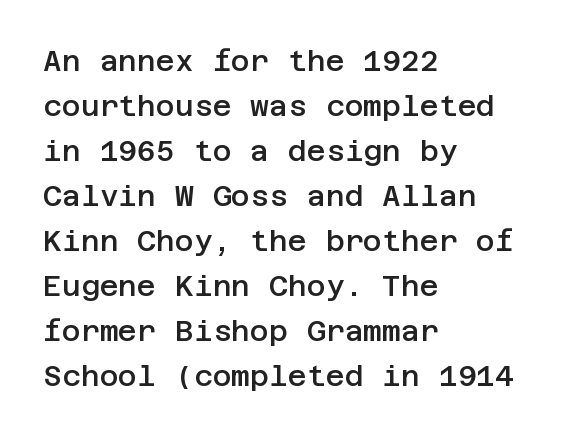
Q: Is the text bold? A: Semi-bold.
Q: Is the text italic (slanted)? A: No, it is upright.
Q: Is the typeface a serif or a sans-serif typeface? A: Sans-serif.
Q: Is the text underlined? A: No.
Q: How is the paragraph aligned? A: Left-aligned.
Q: Is the spacing between letters normal or unusually wide? A: Normal.
Q: Is the spacing between lines tight, normal or loose? A: Normal.
Q: Width (condensed, normal, or wide)? A: Normal.
Q: Stroke contrast? A: Low.
Q: x-height? A: Large.
